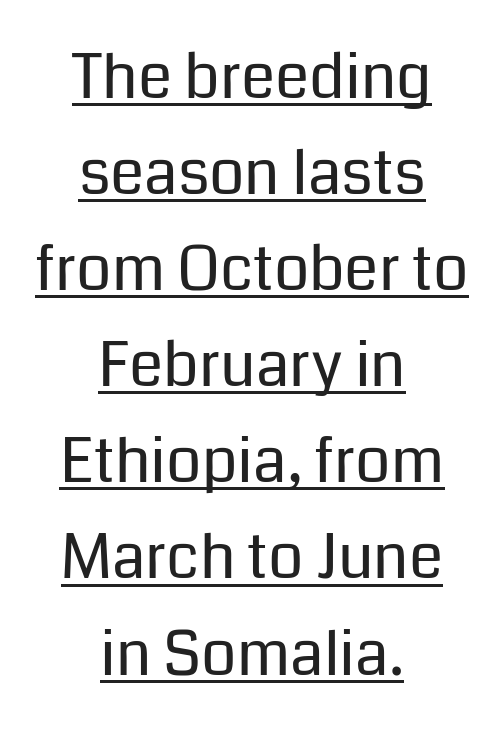
{"serif": "no", "italic": "no", "bold": "no", "weight": "regular", "width": "normal", "stroke_contrast": "low", "x_height": "medium", "monospaced": "no", "underline": "yes", "align": "center", "line_spacing": "normal", "line_spacing_ratio": 1.55, "letter_spacing": "normal", "letter_spacing_em": 0.0, "glyph_px": 62}
